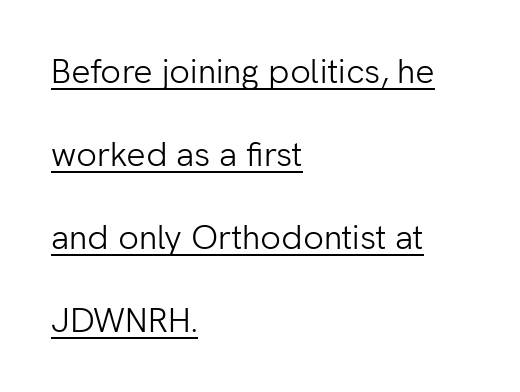
The vertical gap from one line to the next is large. Stems here are at most as thick as an everyday book face. Proportional: the letters do not fall into vertical columns. What stands out about the letter spacing? Nothing — it is the standard amount. In terms of posture, this sample is upright. The glyphs in this specimen are sans serif.
